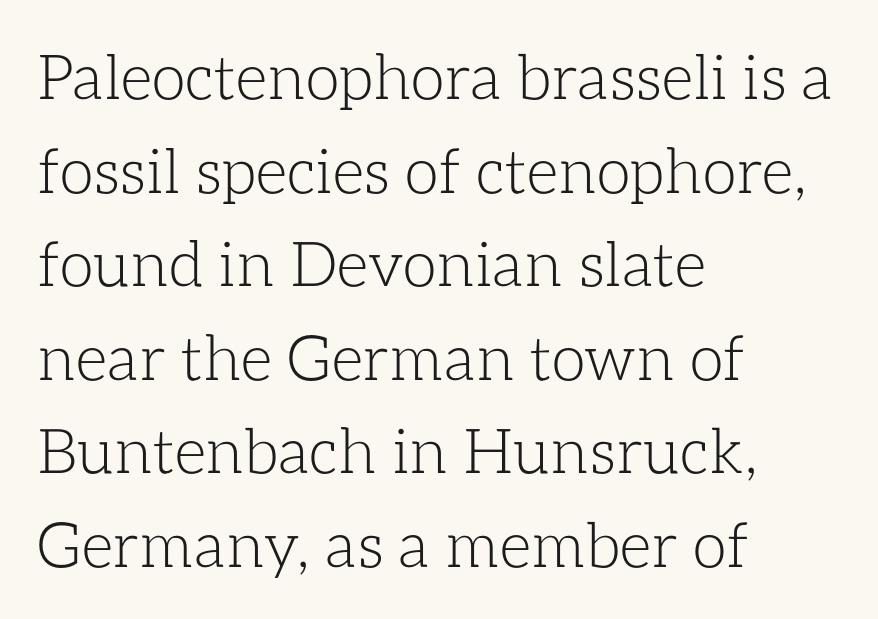
Q: Is the text bold? A: No.
Q: Is the text italic (slanted)? A: No, it is upright.
Q: Is the text underlined? A: No.
Q: How is the paragraph aligned? A: Left-aligned.
Q: Is the spacing between letters normal or unusually wide? A: Normal.
Q: Is the spacing between lines tight, normal or loose? A: Normal.
Q: Width (condensed, normal, or wide)? A: Normal.
Q: Stroke contrast? A: Low.
Q: x-height? A: Medium.
Q: Monospaced? A: No.
